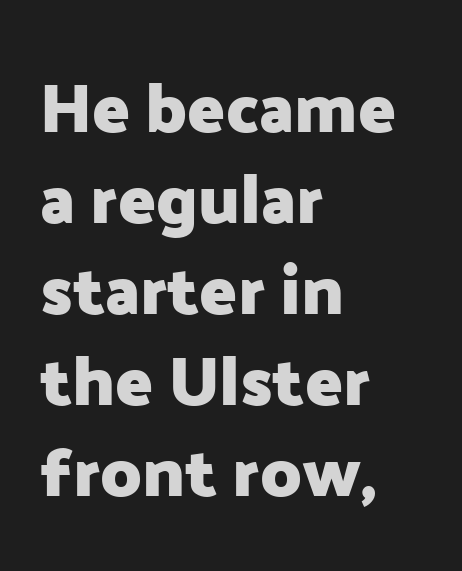
Q: Is the text bold? A: Yes.
Q: Is the text italic (slanted)? A: No, it is upright.
Q: Is the typeface a serif or a sans-serif typeface? A: Sans-serif.
Q: Is the text underlined? A: No.
Q: How is the paragraph aligned? A: Left-aligned.
Q: Is the spacing between letters normal or unusually wide? A: Normal.
Q: Is the spacing between lines tight, normal or loose? A: Normal.
Q: Width (condensed, normal, or wide)? A: Normal.
Q: Stroke contrast? A: Low.
Q: x-height? A: Medium.
Q: Monospaced? A: No.
